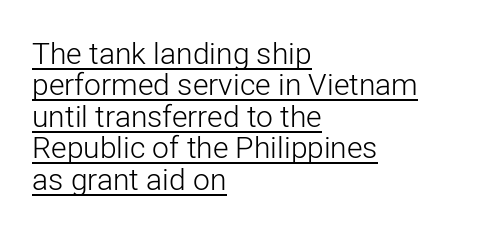
Q: Is the text bold? A: No.
Q: Is the text italic (slanted)? A: No, it is upright.
Q: Is the typeface a serif or a sans-serif typeface? A: Sans-serif.
Q: Is the text underlined? A: Yes.
Q: How is the paragraph aligned? A: Left-aligned.
Q: Is the spacing between letters normal or unusually wide? A: Normal.
Q: Is the spacing between lines tight, normal or loose? A: Tight.
Q: Width (condensed, normal, or wide)? A: Normal.
Q: Stroke contrast? A: Low.
Q: x-height? A: Medium.
Q: Monospaced? A: No.
